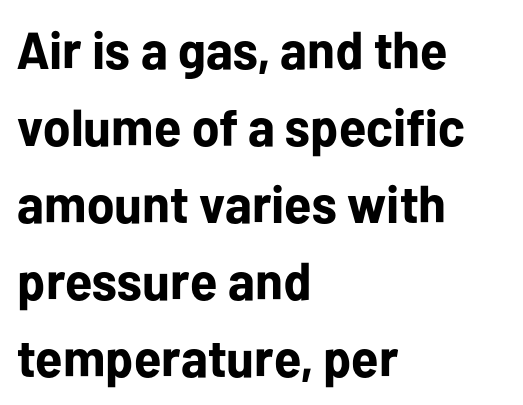
The image shows 52 px bold sans-serif type, upright; set left-aligned, normal line spacing (1.48x), normal letter spacing, not underlined; low stroke contrast and a medium x-height.
